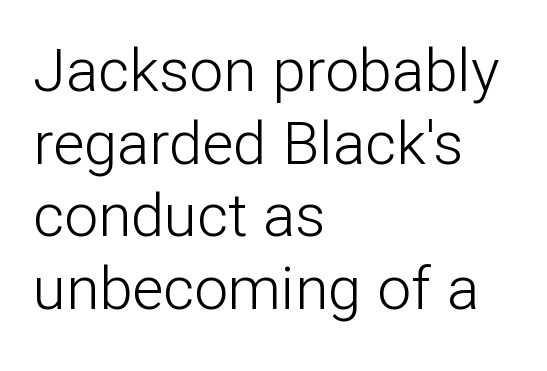
Q: Is the text bold? A: No.
Q: Is the text italic (slanted)? A: No, it is upright.
Q: Is the typeface a serif or a sans-serif typeface? A: Sans-serif.
Q: Is the text underlined? A: No.
Q: How is the paragraph aligned? A: Left-aligned.
Q: Is the spacing between letters normal or unusually wide? A: Normal.
Q: Width (condensed, normal, or wide)? A: Normal.
Q: Stroke contrast? A: Low.
Q: x-height? A: Medium.
Q: Monospaced? A: No.
